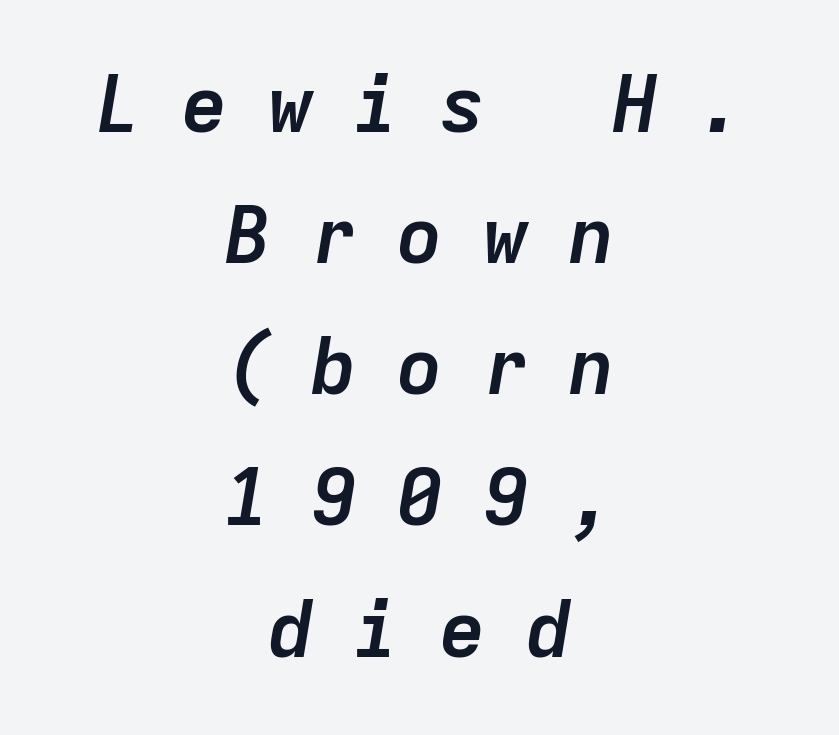
{"italic": "yes", "lean": "right", "slant_degrees": 9, "bold": "yes", "weight": "semibold", "width": "normal", "stroke_contrast": "low", "x_height": "medium", "monospaced": "yes", "underline": "no", "align": "center", "line_spacing": "normal", "line_spacing_ratio": 1.66, "letter_spacing": "wide", "letter_spacing_em": 0.49, "glyph_px": 79}
